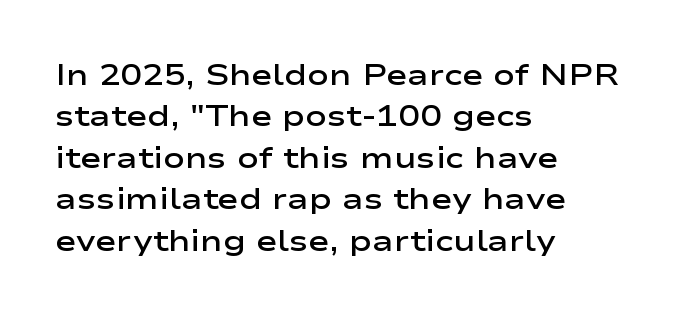
Q: Is the text bold? A: Semi-bold.
Q: Is the text italic (slanted)? A: No, it is upright.
Q: Is the typeface a serif or a sans-serif typeface? A: Sans-serif.
Q: Is the text underlined? A: No.
Q: How is the paragraph aligned? A: Left-aligned.
Q: Is the spacing between letters normal or unusually wide? A: Normal.
Q: Is the spacing between lines tight, normal or loose? A: Normal.
Q: Width (condensed, normal, or wide)? A: Wide.
Q: Stroke contrast? A: Low.
Q: x-height? A: Medium.
Q: Monospaced? A: No.
